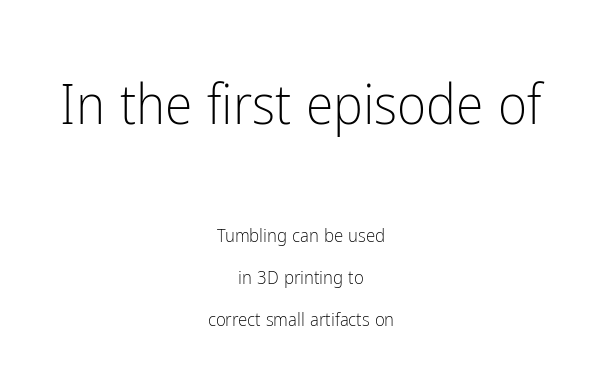
{"serif": "no", "italic": "no", "bold": "no", "weight": "light", "width": "condensed", "stroke_contrast": "low", "x_height": "medium", "monospaced": "no", "underline": "no", "align": "center", "line_spacing": "loose", "line_spacing_ratio": 2.2, "letter_spacing": "normal", "letter_spacing_em": 0.0, "larger_block": "first", "size_ratio": 2.95, "glyph_px": 56}
